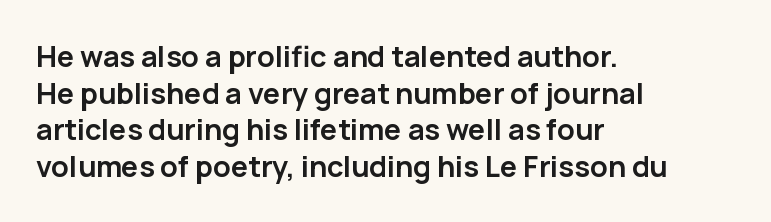
Stroke terminals: plain, sans-serif. Upright lettering throughout. Proportional: the letters do not fall into vertical columns. Inter-character spacing is left at the font's built-in metrics. The space between consecutive lines is moderate.
